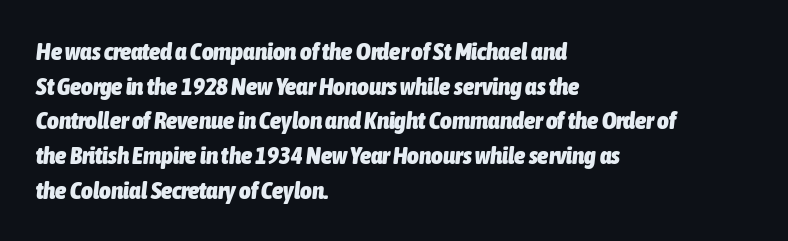
Inter-character spacing is left at the font's built-in metrics. The string is rendered with underlining switched off. If you measured baseline to baseline, you'd find a middling distance. Is the block centered? No — it sits flush against the left margin. This is oblique type, the kind used for emphasis or titles. Heavy, bold letterforms.
